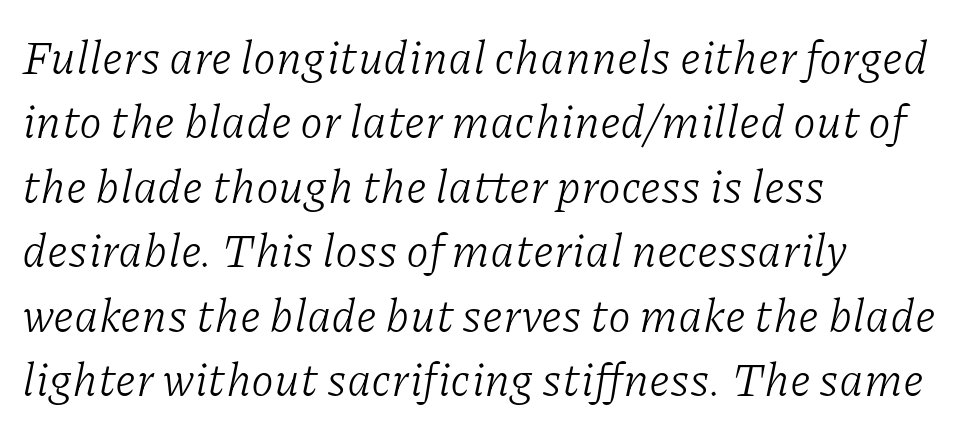
Q: Is the text bold? A: No.
Q: Is the text italic (slanted)? A: Yes, it leans right by about 11 degrees.
Q: Is the typeface a serif or a sans-serif typeface? A: Serif.
Q: Is the text underlined? A: No.
Q: How is the paragraph aligned? A: Left-aligned.
Q: Is the spacing between letters normal or unusually wide? A: Normal.
Q: Is the spacing between lines tight, normal or loose? A: Normal.
Q: Width (condensed, normal, or wide)? A: Normal.
Q: Stroke contrast? A: Low.
Q: x-height? A: Medium.
Q: Monospaced? A: No.
